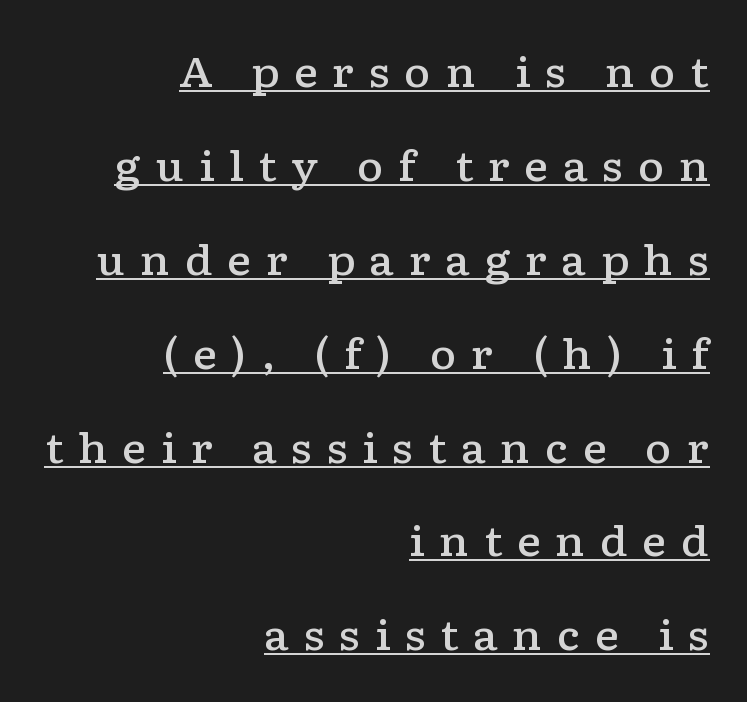
The image shows 41 px semibold, wide serif type, upright; set right-aligned, loose line spacing (2.29x), unusually wide letter spacing (+0.35 em), underlined; low stroke contrast and a medium x-height.
